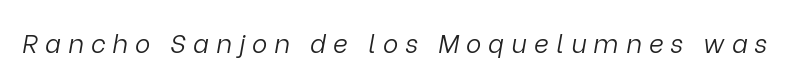
The rendering inserts visible extra space after every character. Italic: yes, the glyphs are oblique. The typeface has the unassuming heft of standard copy or less. Check the space under the baseline: it is left empty.
